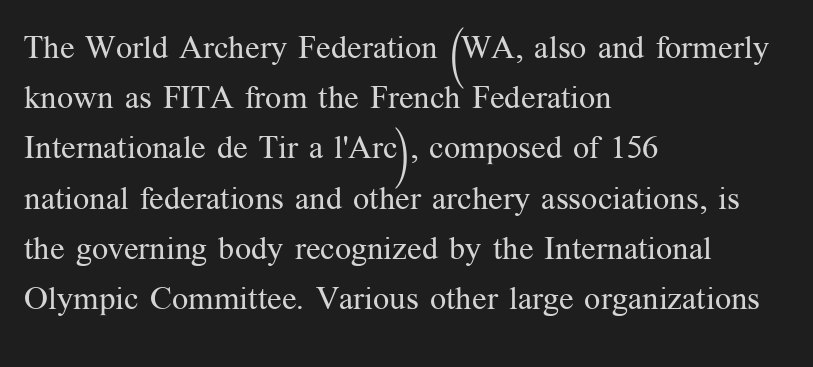
Q: Is the text bold? A: No.
Q: Is the text italic (slanted)? A: No, it is upright.
Q: Is the typeface a serif or a sans-serif typeface? A: Serif.
Q: Is the text underlined? A: No.
Q: How is the paragraph aligned? A: Left-aligned.
Q: Is the spacing between letters normal or unusually wide? A: Normal.
Q: Is the spacing between lines tight, normal or loose? A: Normal.
Q: Width (condensed, normal, or wide)? A: Normal.
Q: Stroke contrast? A: Medium.
Q: x-height? A: Medium.
Q: Monospaced? A: No.
